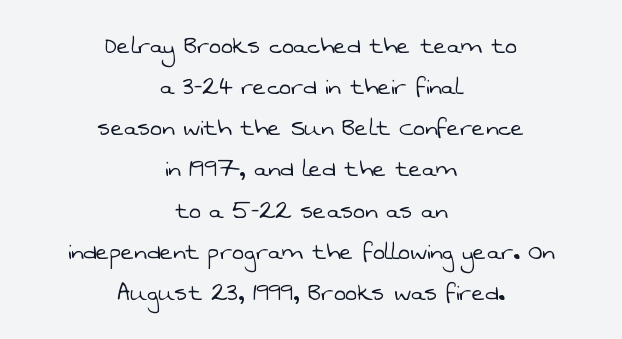
Q: Is the text bold? A: No.
Q: Is the typeface a serif or a sans-serif typeface? A: Sans-serif.
Q: Is the text underlined? A: No.
Q: How is the paragraph aligned? A: Centered.
Q: Is the spacing between letters normal or unusually wide? A: Normal.
Q: Is the spacing between lines tight, normal or loose? A: Normal.
Q: Width (condensed, normal, or wide)? A: Normal.
Q: Stroke contrast? A: Low.
Q: x-height? A: Medium.
Q: Monospaced? A: No.
